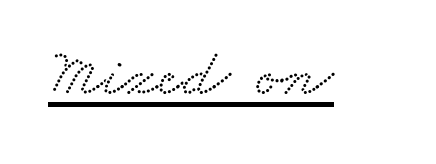
Varying glyph widths throughout — classic text-font behaviour. The text was rendered using a seriffed face with decorative stroke endings. How are the letters spaced? Ordinarily, with no added tracking. The typesetter has applied underlining to the passage shown.
